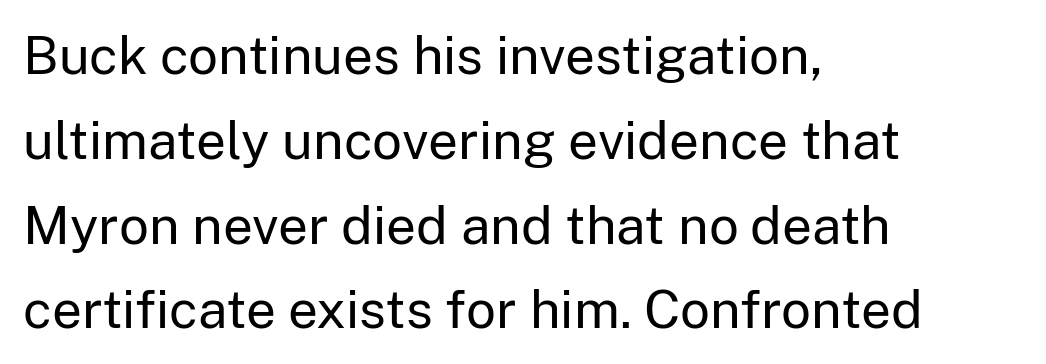
{"serif": "no", "italic": "no", "bold": "no", "weight": "regular", "width": "normal", "stroke_contrast": "low", "x_height": "medium", "monospaced": "no", "underline": "no", "align": "left", "line_spacing": "normal", "line_spacing_ratio": 1.6, "letter_spacing": "normal", "letter_spacing_em": 0.0, "glyph_px": 53}
